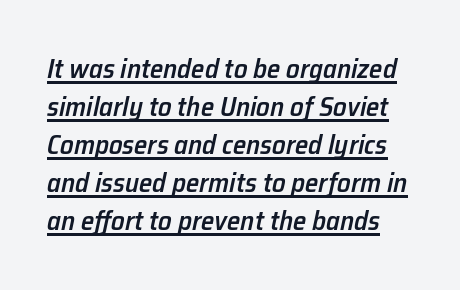
{"italic": "yes", "lean": "right", "slant_degrees": 12, "bold": "semi", "underline": "yes", "line_spacing": "normal", "line_spacing_ratio": 1.41, "letter_spacing": "normal", "letter_spacing_em": 0.0, "glyph_px": 27}
